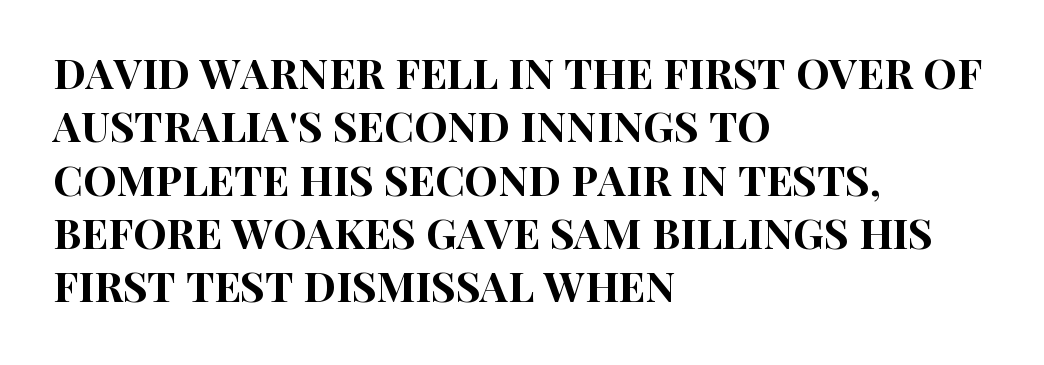
Q: Is the text italic (slanted)? A: No, it is upright.
Q: Is the typeface a serif or a sans-serif typeface? A: Sans-serif.
Q: Is the text underlined? A: No.
Q: How is the paragraph aligned? A: Left-aligned.
Q: Is the spacing between letters normal or unusually wide? A: Normal.
Q: Is the spacing between lines tight, normal or loose? A: Normal.
Q: Width (condensed, normal, or wide)? A: Condensed.
Q: Stroke contrast? A: High.
Q: x-height? A: Large.
Q: Monospaced? A: No.
